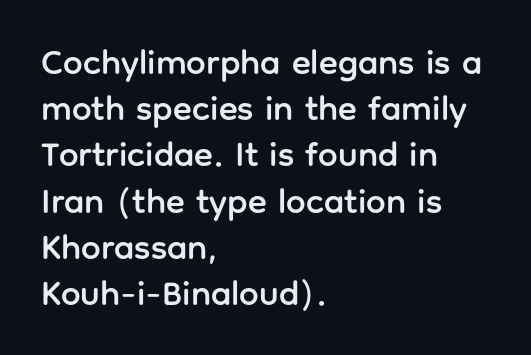
{"serif": "no", "italic": "no", "width": "normal", "stroke_contrast": "low", "x_height": "medium", "monospaced": "no", "underline": "no", "align": "left", "line_spacing": "normal", "line_spacing_ratio": 1.32, "letter_spacing": "normal", "letter_spacing_em": 0.0, "glyph_px": 35}
